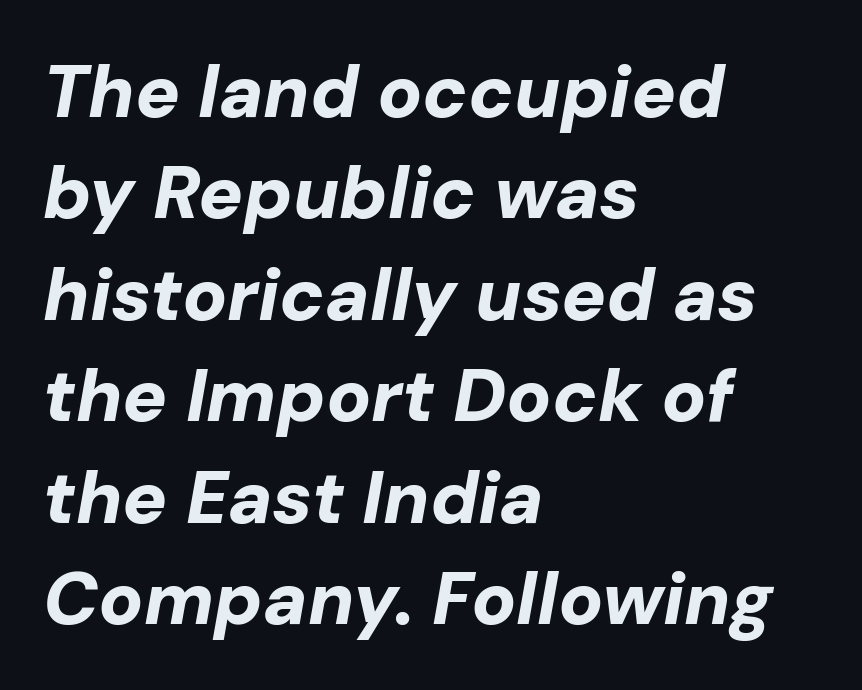
{"italic": "yes", "lean": "right", "slant_degrees": 10, "bold": "yes", "weight": "bold", "width": "normal", "stroke_contrast": "low", "x_height": "medium", "monospaced": "no", "underline": "no", "align": "left", "line_spacing": "normal", "line_spacing_ratio": 1.37, "letter_spacing": "normal", "letter_spacing_em": 0.0, "glyph_px": 74}
